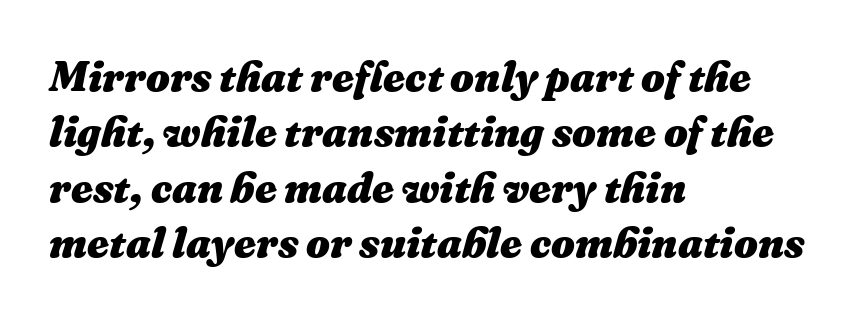
The image shows 42 px heavy type, italic (leaning right); set left-aligned, normal line spacing (1.32x), normal letter spacing, not underlined; medium stroke contrast and a medium x-height.
